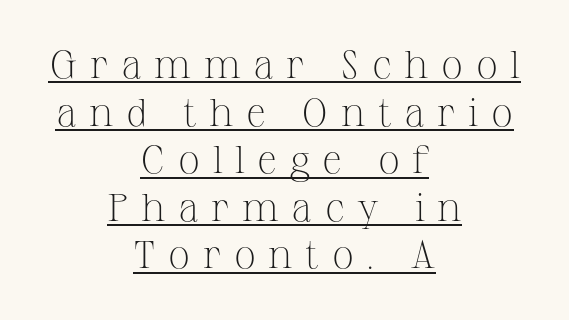
The image shows 39 px light serif type, upright; set centered, line spacing 1.22x, unusually wide letter spacing (+0.32 em), underlined; medium stroke contrast and a medium x-height.
